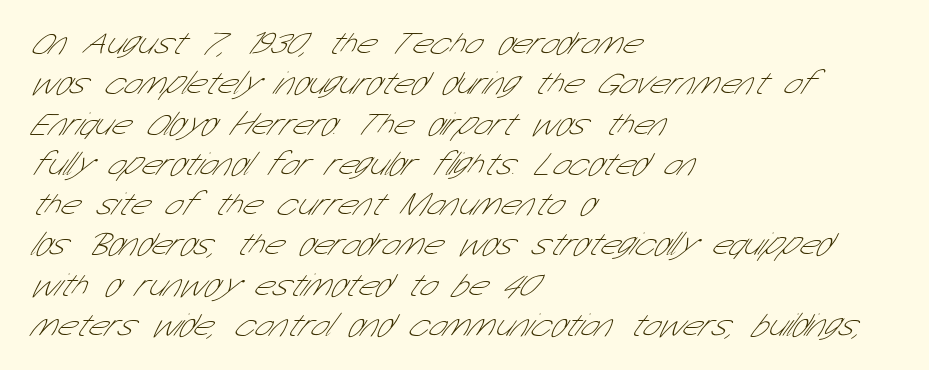
A typesetter would call this proportional, since set widths differ per character. Regarding serifs, this sample does without them. Compared with a typical body face, this is equally light or lighter still. Descender tails drop into unmarked territory. Compared with a centered layout, this one pins lines to the left instead. Spacing between characters is what you'd get straight out of the box.
